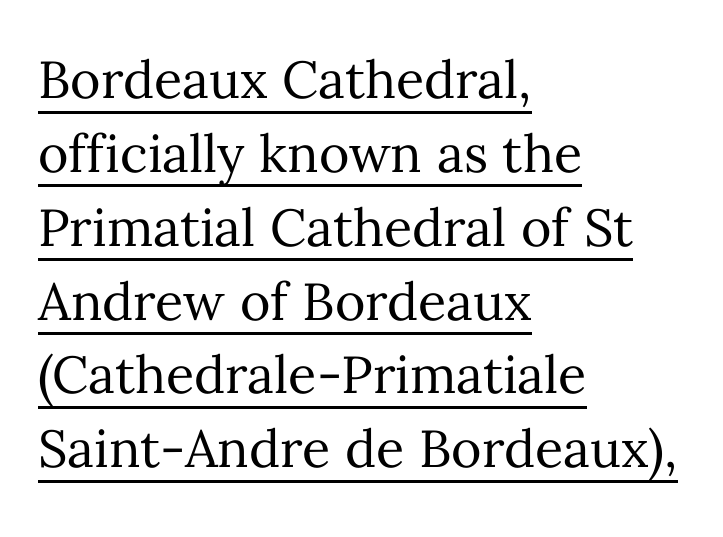
Q: Is the text bold? A: No.
Q: Is the text italic (slanted)? A: No, it is upright.
Q: Is the text underlined? A: Yes.
Q: How is the paragraph aligned? A: Left-aligned.
Q: Is the spacing between letters normal or unusually wide? A: Normal.
Q: Is the spacing between lines tight, normal or loose? A: Normal.
Q: Width (condensed, normal, or wide)? A: Normal.
Q: Stroke contrast? A: Medium.
Q: x-height? A: Medium.
Q: Monospaced? A: No.
